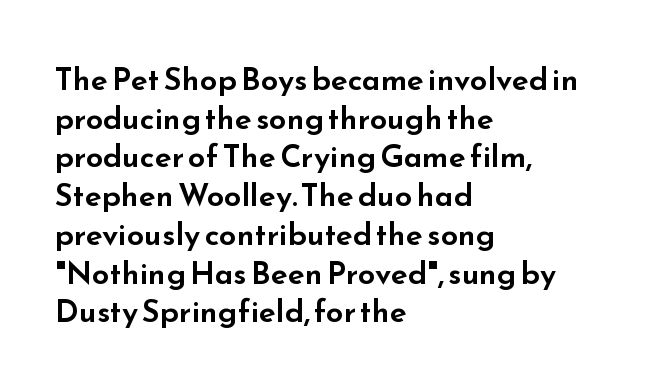
{"serif": "no", "italic": "no", "width": "wide", "stroke_contrast": "low", "x_height": "small", "monospaced": "no", "underline": "no", "align": "left", "line_spacing": "normal", "line_spacing_ratio": 1.25, "letter_spacing": "normal", "letter_spacing_em": 0.0, "glyph_px": 31}
